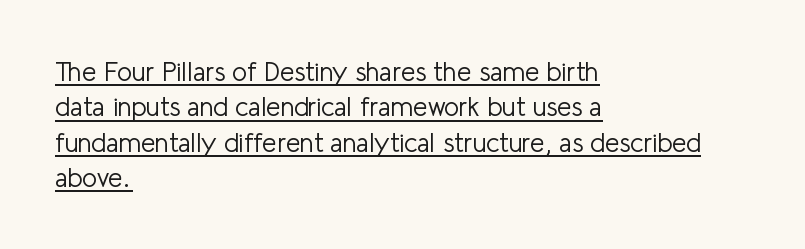
{"italic": "no", "bold": "no", "underline": "yes", "align": "left", "line_spacing": "normal", "line_spacing_ratio": 1.36, "letter_spacing": "normal", "letter_spacing_em": 0.0, "glyph_px": 26}
